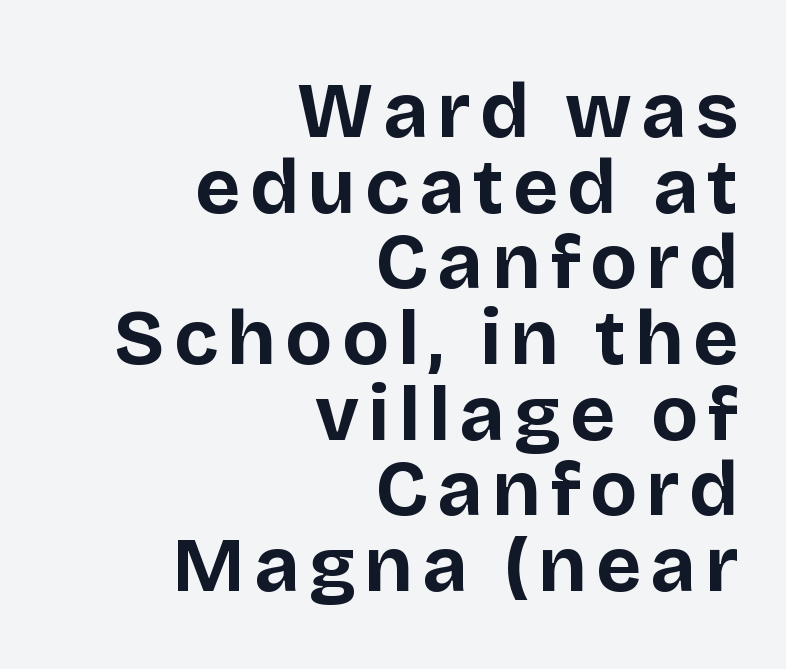
Q: Is the text bold? A: Yes.
Q: Is the text italic (slanted)? A: No, it is upright.
Q: Is the typeface a serif or a sans-serif typeface? A: Sans-serif.
Q: Is the text underlined? A: No.
Q: How is the paragraph aligned? A: Right-aligned.
Q: Is the spacing between lines tight, normal or loose? A: Tight.
Q: Width (condensed, normal, or wide)? A: Normal.
Q: Stroke contrast? A: Low.
Q: x-height? A: Large.
Q: Monospaced? A: No.
